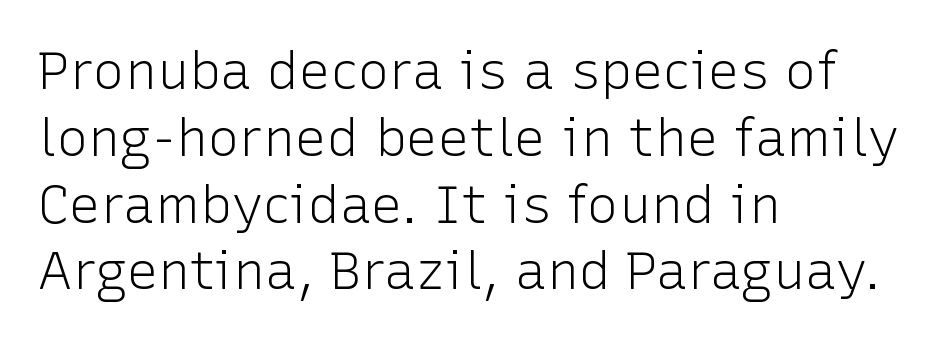
Q: Is the text bold? A: No.
Q: Is the text italic (slanted)? A: No, it is upright.
Q: Is the typeface a serif or a sans-serif typeface? A: Sans-serif.
Q: Is the text underlined? A: No.
Q: How is the paragraph aligned? A: Left-aligned.
Q: Is the spacing between letters normal or unusually wide? A: Normal.
Q: Is the spacing between lines tight, normal or loose? A: Normal.
Q: Width (condensed, normal, or wide)? A: Normal.
Q: Stroke contrast? A: Low.
Q: x-height? A: Medium.
Q: Monospaced? A: No.
